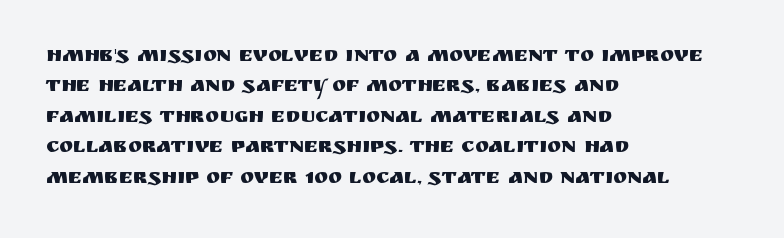
Q: Is the text italic (slanted)? A: No, it is upright.
Q: Is the text underlined? A: No.
Q: How is the paragraph aligned? A: Left-aligned.
Q: Is the spacing between letters normal or unusually wide? A: Normal.
Q: Is the spacing between lines tight, normal or loose? A: Normal.
